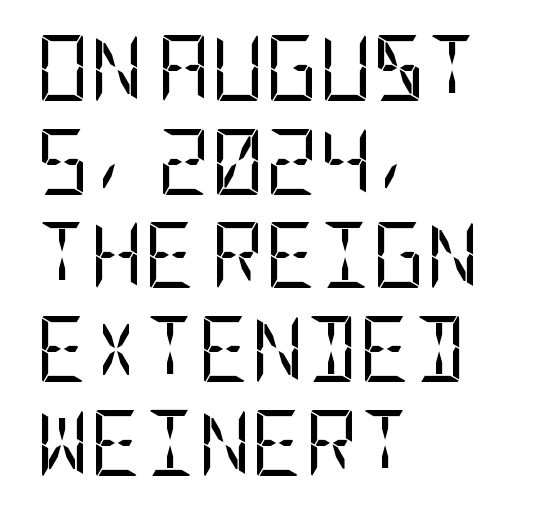
Posture: vertical. Ink coverage per letter is moderate at most. Words appear dense and cohesive because spacing is normal. The paragraph shown leans on its left margin. Look at the bottom of the vertical strokes: they stop flat, with no serifs.
